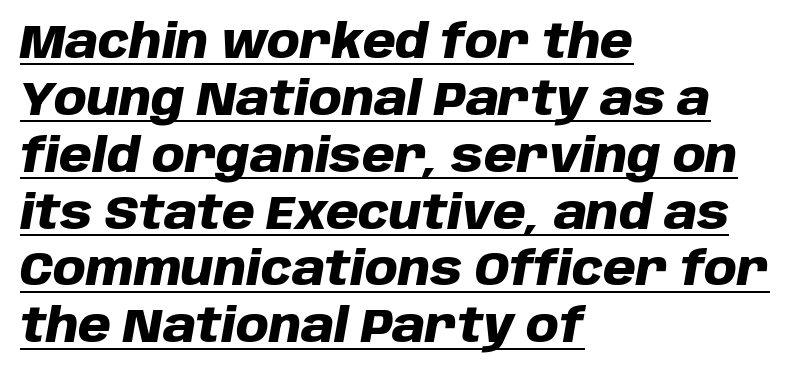
Q: Is the text bold? A: Yes.
Q: Is the text italic (slanted)? A: Yes, it leans right by about 10 degrees.
Q: Is the text underlined? A: Yes.
Q: How is the paragraph aligned? A: Left-aligned.
Q: Is the spacing between letters normal or unusually wide? A: Normal.
Q: Width (condensed, normal, or wide)? A: Normal.
Q: Stroke contrast? A: Low.
Q: x-height? A: Large.
Q: Monospaced? A: No.
